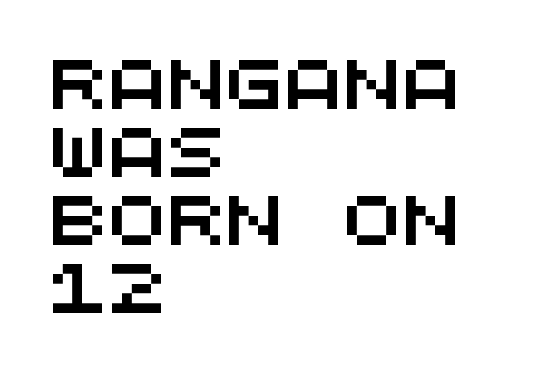
The passage shown has conventional tracking throughout. Compared with a centered layout, this one pins lines to the left instead. Quick note: interline space is typical. Are there feet on the stems? There aren't — it's a sans. The words here are not underlined. The rendering uses typewriter-style spacing with identical character cells.
